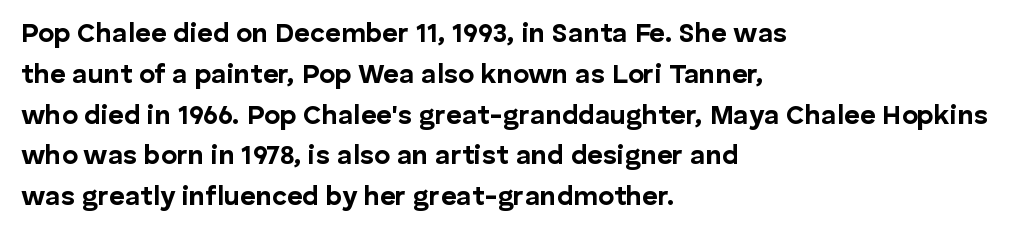
The image shows 27 px bold type, upright; set left-aligned, normal line spacing (1.51x), normal letter spacing, not underlined.
